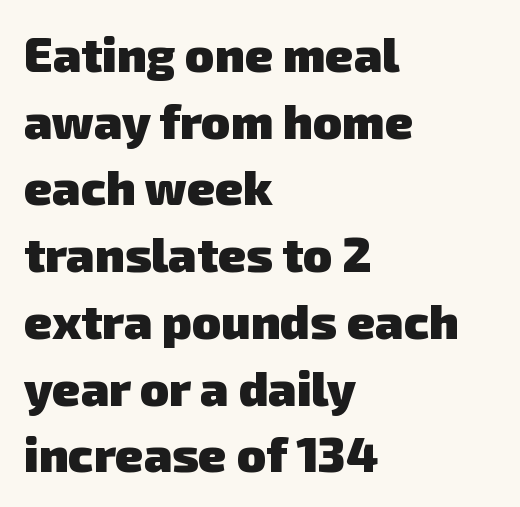
{"serif": "no", "bold": "yes", "weight": "heavy", "width": "normal", "stroke_contrast": "low", "x_height": "medium", "monospaced": "no", "underline": "no", "align": "left", "line_spacing": "normal", "line_spacing_ratio": 1.39, "letter_spacing": "normal", "letter_spacing_em": 0.0, "glyph_px": 48}
